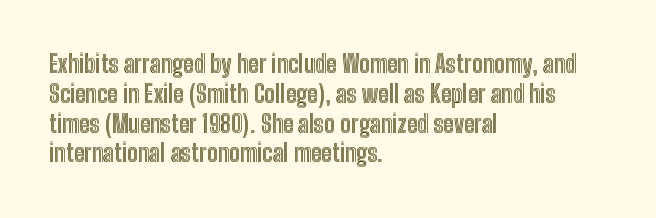
Q: Is the text italic (slanted)? A: No, it is upright.
Q: Is the text underlined? A: No.
Q: How is the paragraph aligned? A: Left-aligned.
Q: Is the spacing between letters normal or unusually wide? A: Normal.
